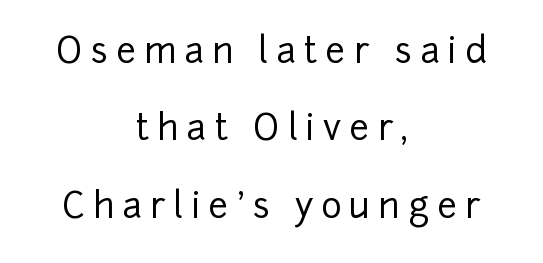
Q: Is the text italic (slanted)? A: No, it is upright.
Q: Is the typeface a serif or a sans-serif typeface? A: Sans-serif.
Q: Is the text underlined? A: No.
Q: How is the paragraph aligned? A: Centered.
Q: Is the spacing between letters normal or unusually wide? A: Unusually wide.
Q: Is the spacing between lines tight, normal or loose? A: Loose.
Q: Width (condensed, normal, or wide)? A: Normal.
Q: Stroke contrast? A: Low.
Q: x-height? A: Medium.
Q: Monospaced? A: No.
